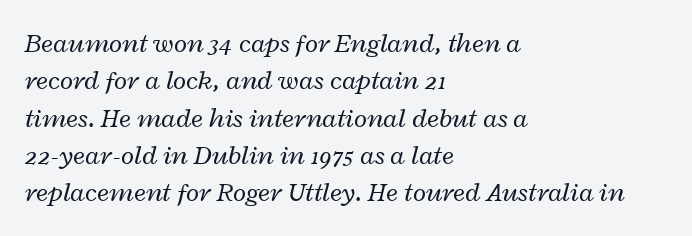
Q: Is the text bold? A: No.
Q: Is the text italic (slanted)? A: Yes, it leans right by about 12 degrees.
Q: Is the text underlined? A: No.
Q: How is the paragraph aligned? A: Left-aligned.
Q: Is the spacing between letters normal or unusually wide? A: Normal.
Q: Is the spacing between lines tight, normal or loose? A: Normal.
